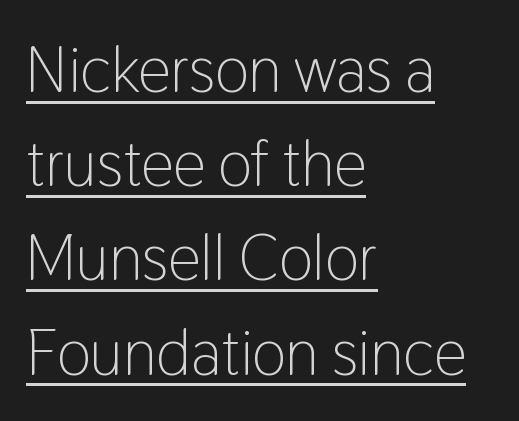
In terms of letterform style, serifs are entirely absent. The type sits square on the baseline with zero lean. Each word holds together tightly as a unit, with standard inter-letter gaps. Teacher's note: observe the even left margin — that is flush-left alignment. This block has exactly the height ordinary leading produces.
